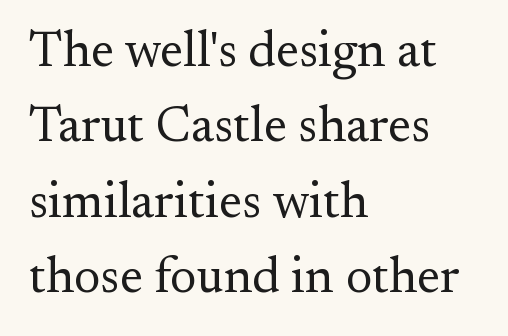
{"serif": "yes", "italic": "no", "bold": "no", "weight": "regular", "width": "normal", "stroke_contrast": "medium", "x_height": "small", "monospaced": "no", "underline": "no", "align": "left", "line_spacing": "normal", "line_spacing_ratio": 1.51, "letter_spacing": "normal", "letter_spacing_em": 0.0, "glyph_px": 50}
